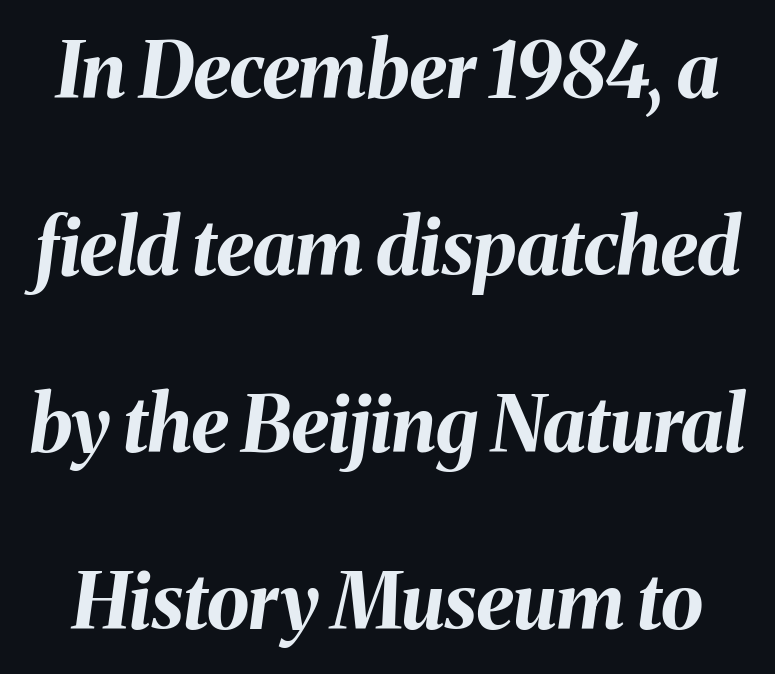
Character widths vary here, with narrow letters taking less room than wide ones. Is there much room between lines? Yes — plenty of vertical air separates them. The glyphs are unaccompanied by any horizontal stroke below them. When letters slant like this, we call the style italic. Students, this is bold: see how much ink each stroke carries. Spacing between characters is what you'd get straight out of the box.
